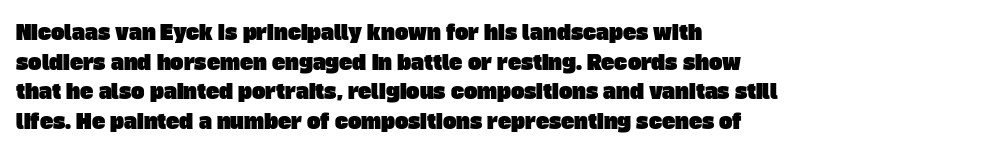
The image shows 20 px text type; set left-aligned, normal line spacing (1.48x), normal letter spacing, not underlined.
